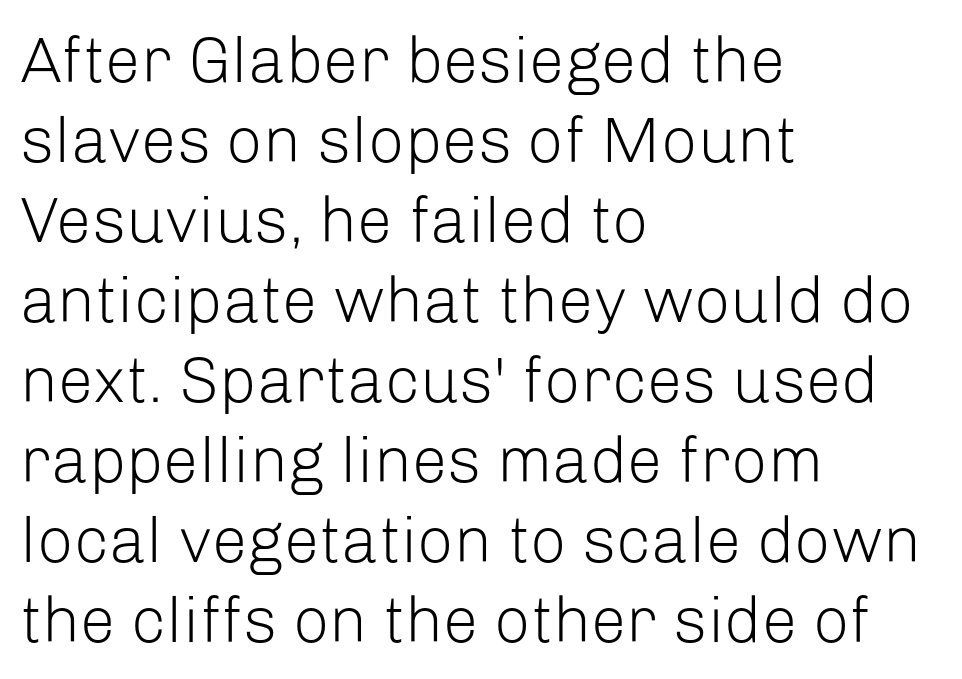
Q: Is the text bold? A: No.
Q: Is the text italic (slanted)? A: No, it is upright.
Q: Is the typeface a serif or a sans-serif typeface? A: Sans-serif.
Q: Is the text underlined? A: No.
Q: How is the paragraph aligned? A: Left-aligned.
Q: Is the spacing between letters normal or unusually wide? A: Normal.
Q: Is the spacing between lines tight, normal or loose? A: Normal.
Q: Width (condensed, normal, or wide)? A: Normal.
Q: Stroke contrast? A: Low.
Q: x-height? A: Medium.
Q: Monospaced? A: No.
